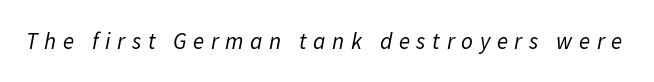
The image shows 23 px text type, italic (leaning right); set unusually wide letter spacing (+0.29 em), not underlined.
